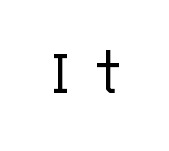
Ordinary non-slanted type is in use. Check under the words: just untouched page. The glyphs in this specimen are sans serif. The letters march in equal steps, a hallmark of fixed-pitch type.
